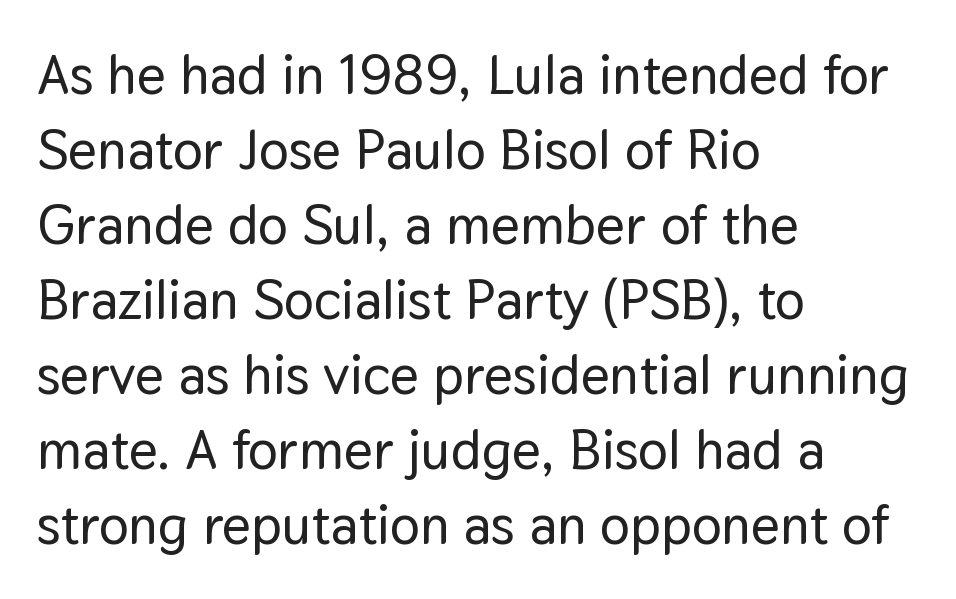
The image shows 56 px sans-serif type, upright; set left-aligned, normal line spacing (1.34x), normal letter spacing, not underlined; low stroke contrast and a medium x-height.
